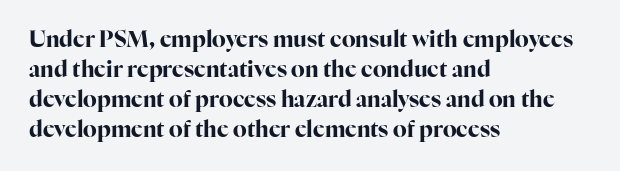
{"italic": "no", "bold": "yes", "underline": "no", "align": "left", "line_spacing": "normal", "line_spacing_ratio": 1.36, "letter_spacing": "normal", "letter_spacing_em": 0.0, "glyph_px": 22}
